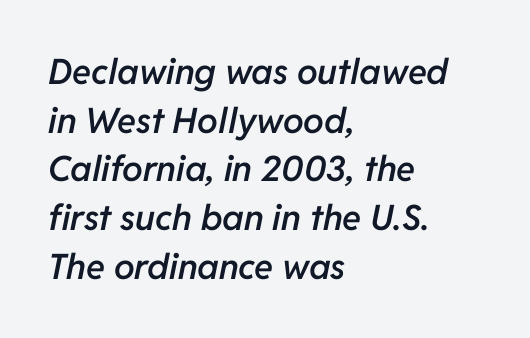
Q: Is the text bold? A: Semi-bold.
Q: Is the text italic (slanted)? A: Yes, it leans right by about 11 degrees.
Q: Is the text underlined? A: No.
Q: How is the paragraph aligned? A: Left-aligned.
Q: Is the spacing between letters normal or unusually wide? A: Normal.
Q: Is the spacing between lines tight, normal or loose? A: Normal.
Q: Width (condensed, normal, or wide)? A: Normal.
Q: Stroke contrast? A: Low.
Q: x-height? A: Medium.
Q: Monospaced? A: No.
